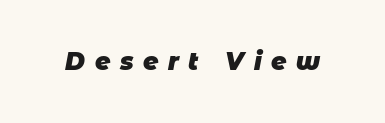
Descender tails drop into unmarked territory. What weight is shown? A full bold with thick strokes. The letters are spread apart with noticeably loose tracking.
